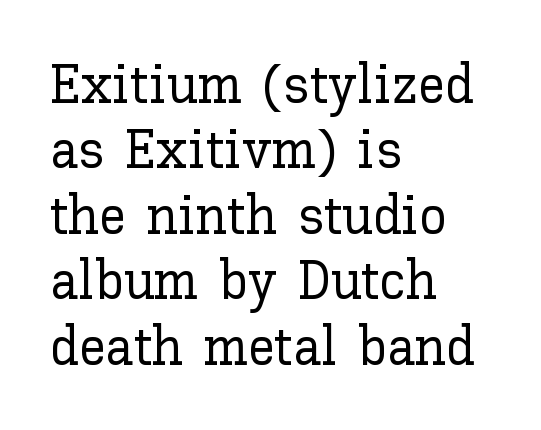
{"italic": "no", "width": "normal", "stroke_contrast": "low", "x_height": "medium", "monospaced": "no", "underline": "no", "align": "left", "line_spacing_ratio": 1.19, "letter_spacing": "normal", "letter_spacing_em": 0.0, "glyph_px": 55}
